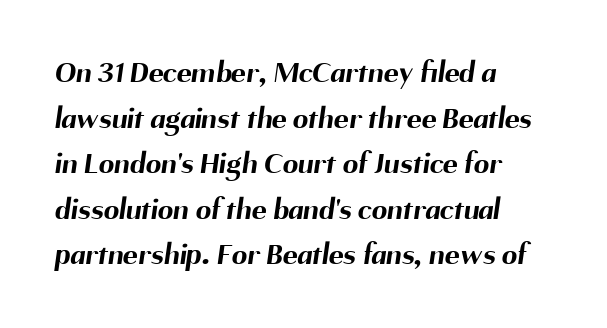
The image shows 31 px bold sans-serif type; set left-aligned, normal line spacing (1.47x), normal letter spacing, not underlined; medium stroke contrast and a medium x-height.
